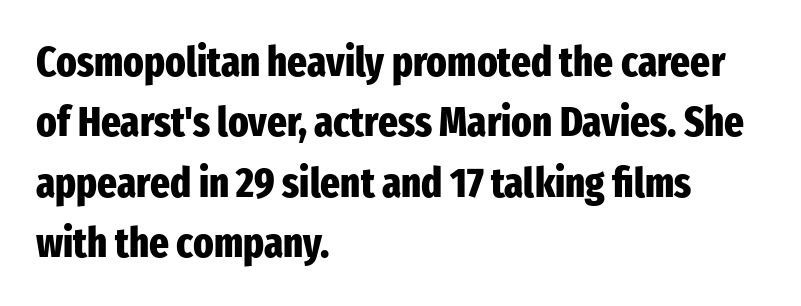
The image shows 42 px heavy, condensed sans-serif type, upright; set left-aligned, normal line spacing (1.44x), normal letter spacing, not underlined; low stroke contrast and a medium x-height.
